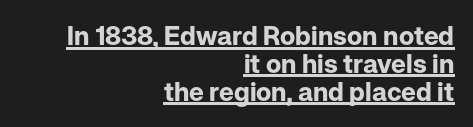
Q: Is the text bold? A: Yes.
Q: Is the text italic (slanted)? A: No, it is upright.
Q: Is the text underlined? A: Yes.
Q: How is the paragraph aligned? A: Right-aligned.
Q: Is the spacing between letters normal or unusually wide? A: Normal.
Q: Is the spacing between lines tight, normal or loose? A: Tight.
